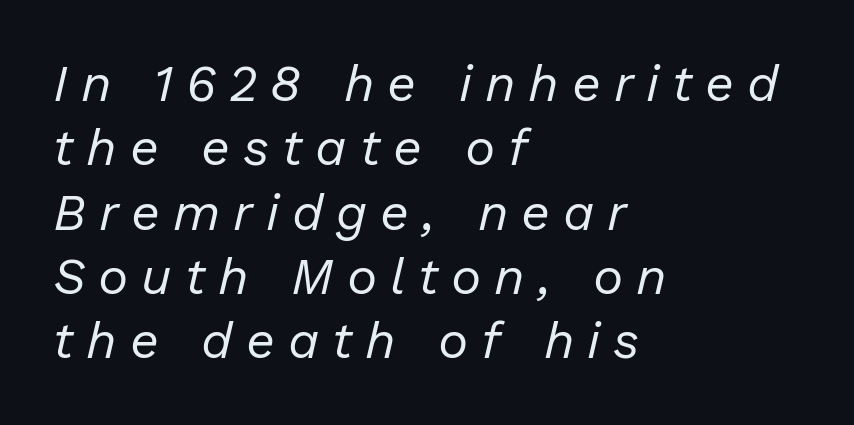
Q: Is the text bold? A: No.
Q: Is the text italic (slanted)? A: Yes, it leans right by about 13 degrees.
Q: Is the text underlined? A: No.
Q: How is the paragraph aligned? A: Left-aligned.
Q: Is the spacing between letters normal or unusually wide? A: Unusually wide.
Q: Is the spacing between lines tight, normal or loose? A: Normal.
Q: Width (condensed, normal, or wide)? A: Normal.
Q: Stroke contrast? A: Low.
Q: x-height? A: Medium.
Q: Monospaced? A: No.
